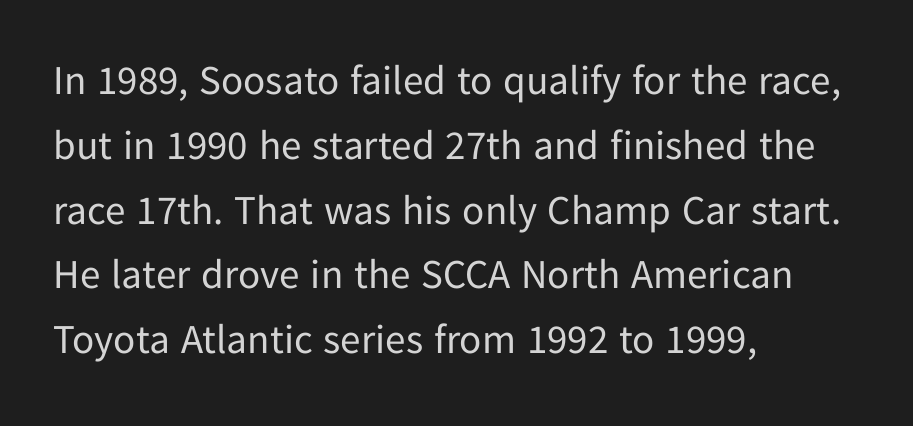
The specimen reads as upright at a glance. The passage shown is not underscored anywhere. Looks like regular typesetting: each glyph gets only the width it needs. The characters display no serif detailing; their extremities are plain.
